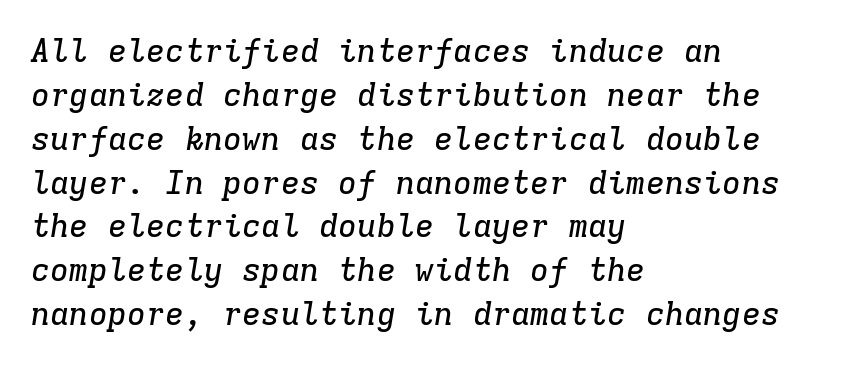
{"serif": "yes", "italic": "yes", "lean": "right", "slant_degrees": 9, "width": "normal", "stroke_contrast": "low", "x_height": "medium", "monospaced": "yes", "underline": "no", "align": "left", "line_spacing": "normal", "line_spacing_ratio": 1.37, "letter_spacing": "normal", "letter_spacing_em": 0.0, "glyph_px": 32}
